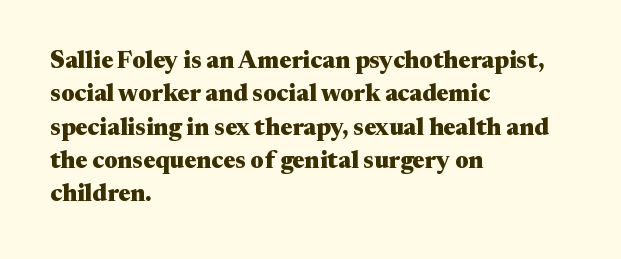
You can tell it's not italic because the verticals are truly vertical. Descender tails drop into unmarked territory. Baseline-to-baseline distance is the conventional proportion of letter height. Nobody touched the tracking dial on this one. Thick stems and heavy bowls — unmistakably bold. One-word summary of the alignment: left.
